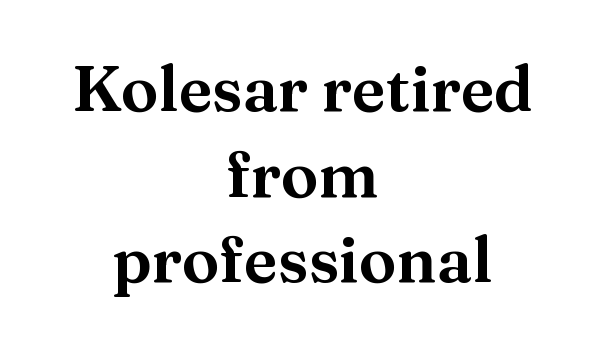
{"serif": "yes", "italic": "no", "width": "normal", "stroke_contrast": "medium", "x_height": "medium", "monospaced": "no", "underline": "no", "align": "center", "line_spacing": "normal", "line_spacing_ratio": 1.36, "letter_spacing": "normal", "letter_spacing_em": 0.0, "glyph_px": 63}
